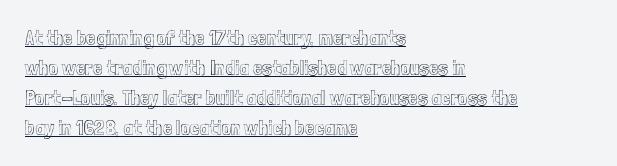
{"italic": "no", "underline": "yes", "align": "left", "line_spacing": "normal", "line_spacing_ratio": 1.43, "letter_spacing": "normal", "letter_spacing_em": 0.0, "glyph_px": 21}
